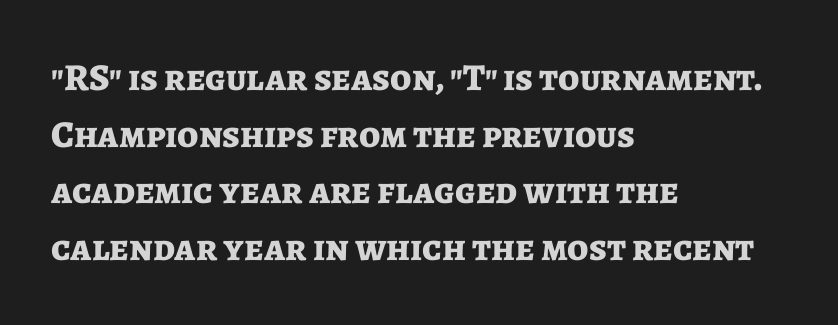
The image shows 38 px bold sans-serif type, upright; set left-aligned, normal line spacing (1.49x), normal letter spacing, not underlined; low stroke contrast and a medium x-height.
